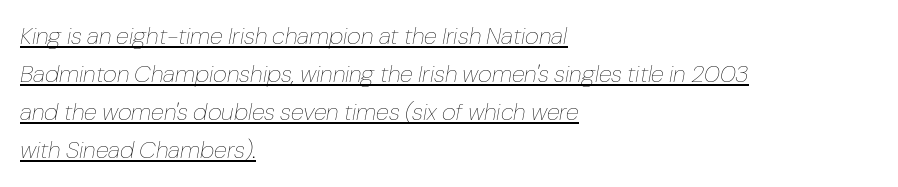
Q: Is the text bold? A: No.
Q: Is the text italic (slanted)? A: Yes, it leans right by about 10 degrees.
Q: Is the text underlined? A: Yes.
Q: How is the paragraph aligned? A: Left-aligned.
Q: Is the spacing between letters normal or unusually wide? A: Normal.
Q: Is the spacing between lines tight, normal or loose? A: Normal.
